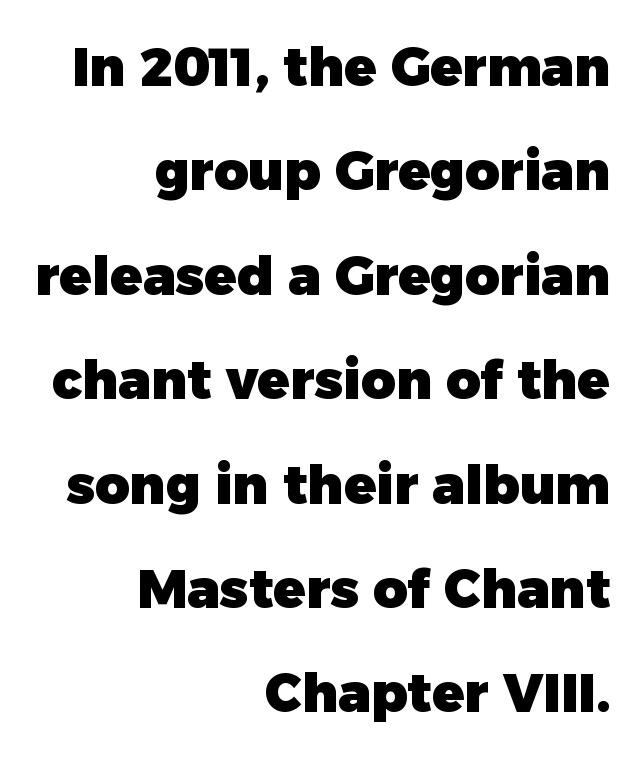
Classification — sans serif. Honestly, there is no underline to notice here at all. Caption: multi-line text, flush right, ragged left. In terms of posture, this sample is upright. The leading is generous, giving the passage an open texture.
